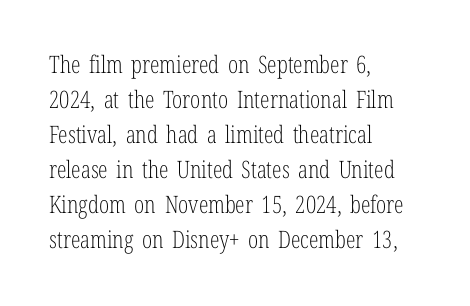
Q: Is the text bold? A: No.
Q: Is the text italic (slanted)? A: No, it is upright.
Q: Is the text underlined? A: No.
Q: How is the paragraph aligned? A: Left-aligned.
Q: Is the spacing between letters normal or unusually wide? A: Normal.
Q: Is the spacing between lines tight, normal or loose? A: Normal.
